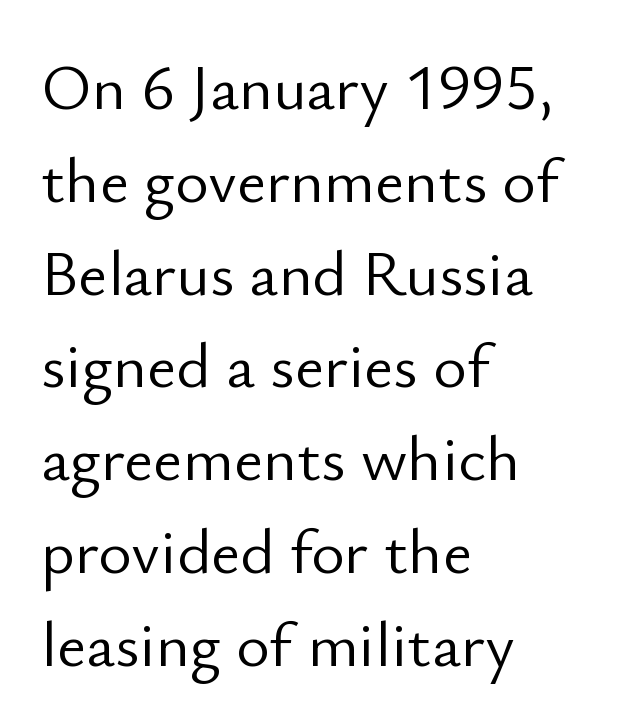
Horizontally, the lines are justified to the leading edge only. Does the lettering tilt? It doesn't — this is upright. Words appear dense and cohesive because spacing is normal. Serifs: no, the terminals of the letterforms are clean.
